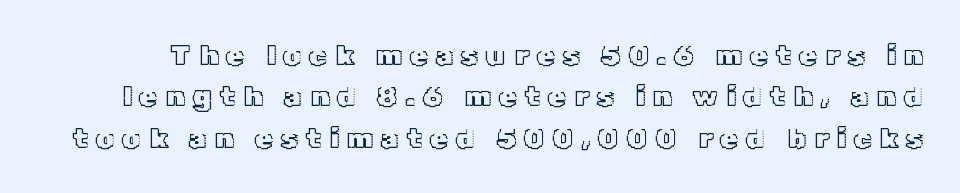
Q: Is the text italic (slanted)? A: No, it is upright.
Q: Is the text underlined? A: No.
Q: Is the spacing between letters normal or unusually wide? A: Unusually wide.
Q: Is the spacing between lines tight, normal or loose? A: Normal.
Q: Width (condensed, normal, or wide)? A: Normal.
Q: x-height? A: Medium.
Q: Monospaced? A: No.
